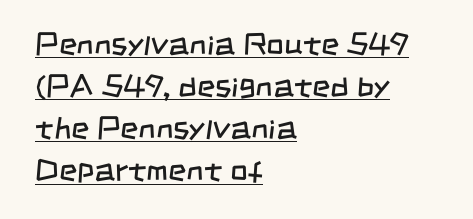
Q: Is the text bold? A: No.
Q: Is the typeface a serif or a sans-serif typeface? A: Sans-serif.
Q: Is the text underlined? A: Yes.
Q: How is the paragraph aligned? A: Left-aligned.
Q: Is the spacing between letters normal or unusually wide? A: Normal.
Q: Is the spacing between lines tight, normal or loose? A: Normal.
Q: Width (condensed, normal, or wide)? A: Condensed.
Q: Stroke contrast? A: Low.
Q: x-height? A: Large.
Q: Monospaced? A: No.
